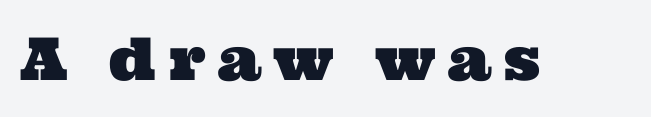
The image shows 59 px wide serif type; set unusually wide letter spacing (+0.2 em), not underlined; medium stroke contrast and a medium x-height.
